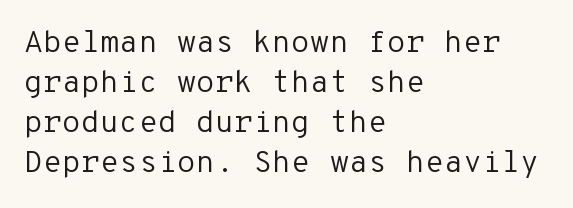
The image shows 31 px regular-weight sans-serif type, upright, monospaced; set left-aligned, normal line spacing (1.29x), normal letter spacing, not underlined; low stroke contrast and a medium x-height.
